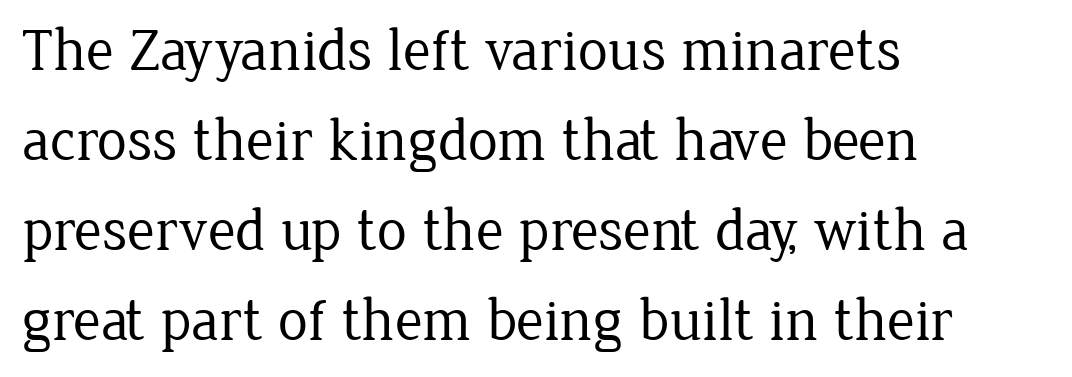
This sample has the flowing, uneven cadence of proportional lettering. These lines sit exactly where default settings would place them. The lettering holds an erect, upright posture throughout. The passage shown is not bold in any degree. Caption: standard tracking, unaltered.
